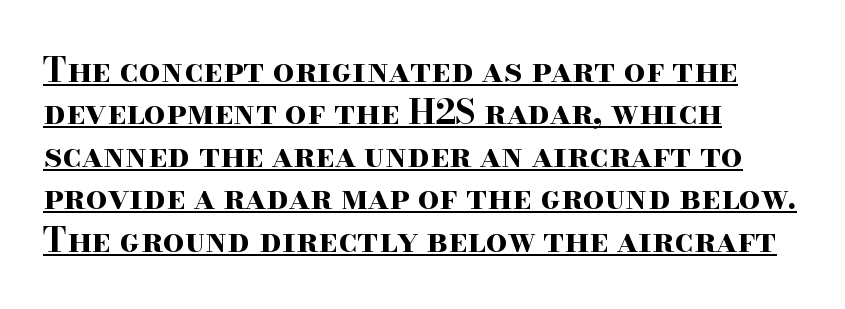
Q: Is the text bold? A: Yes.
Q: Is the text italic (slanted)? A: No, it is upright.
Q: Is the typeface a serif or a sans-serif typeface? A: Serif.
Q: Is the text underlined? A: Yes.
Q: How is the paragraph aligned? A: Left-aligned.
Q: Is the spacing between letters normal or unusually wide? A: Normal.
Q: Is the spacing between lines tight, normal or loose? A: Normal.
Q: Width (condensed, normal, or wide)? A: Wide.
Q: Stroke contrast? A: High.
Q: x-height? A: Small.
Q: Monospaced? A: No.
